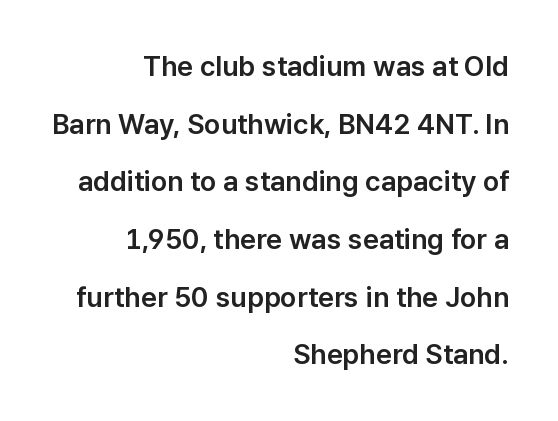
{"serif": "no", "italic": "no", "width": "normal", "stroke_contrast": "low", "x_height": "medium", "monospaced": "no", "underline": "no", "align": "right", "line_spacing": "loose", "line_spacing_ratio": 2.06, "letter_spacing": "normal", "letter_spacing_em": 0.0, "glyph_px": 28}
